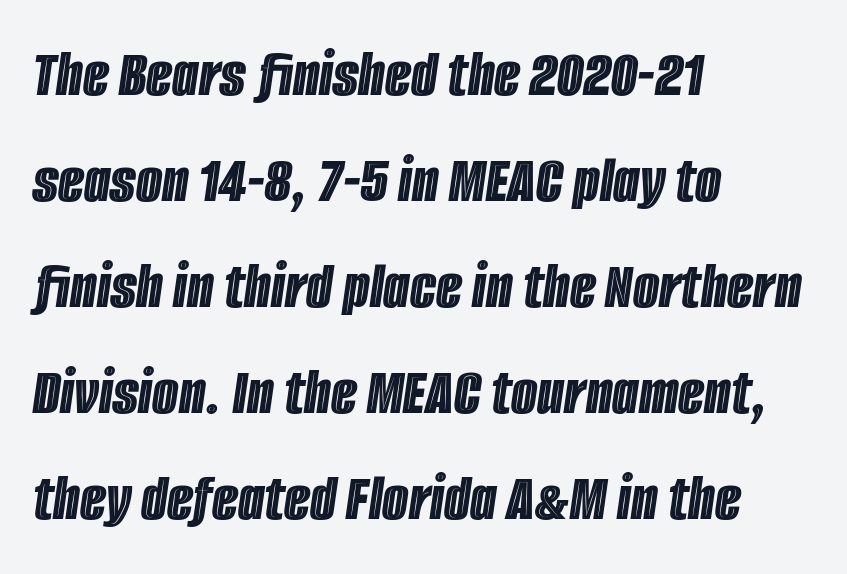
{"italic": "yes", "lean": "right", "slant_degrees": 8, "width": "condensed", "x_height": "large", "monospaced": "no", "underline": "no", "align": "left", "line_spacing": "normal", "line_spacing_ratio": 1.56, "letter_spacing": "normal", "letter_spacing_em": 0.0, "glyph_px": 68}
